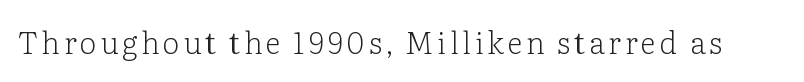
{"serif": "yes", "italic": "no", "bold": "no", "weight": "light", "width": "normal", "stroke_contrast": "low", "x_height": "medium", "monospaced": "no", "underline": "no", "glyph_px": 30}
